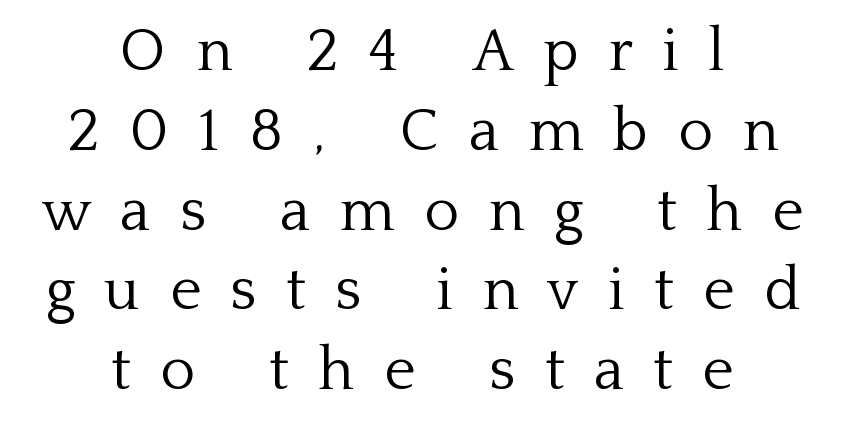
Q: Is the text bold? A: No.
Q: Is the text italic (slanted)? A: No, it is upright.
Q: Is the typeface a serif or a sans-serif typeface? A: Serif.
Q: Is the text underlined? A: No.
Q: How is the paragraph aligned? A: Centered.
Q: Is the spacing between letters normal or unusually wide? A: Unusually wide.
Q: Is the spacing between lines tight, normal or loose? A: Normal.
Q: Width (condensed, normal, or wide)? A: Normal.
Q: Stroke contrast? A: Low.
Q: x-height? A: Medium.
Q: Monospaced? A: No.
